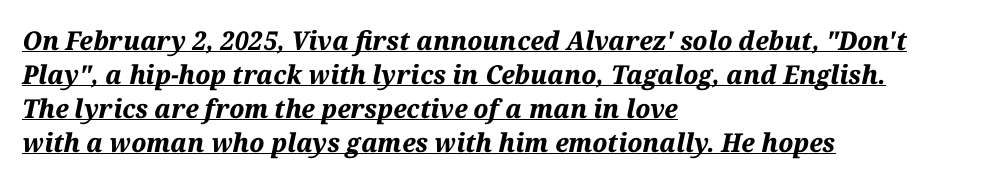
The image shows 26 px bold type, italic (leaning right); set left-aligned, normal line spacing (1.31x), normal letter spacing, underlined.
